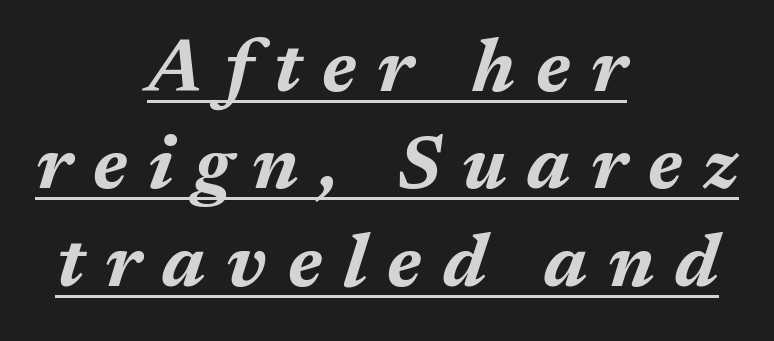
Q: Is the text bold? A: Yes.
Q: Is the text italic (slanted)? A: Yes, it leans right by about 17 degrees.
Q: Is the text underlined? A: Yes.
Q: How is the paragraph aligned? A: Centered.
Q: Is the spacing between letters normal or unusually wide? A: Unusually wide.
Q: Is the spacing between lines tight, normal or loose? A: Normal.
Q: Width (condensed, normal, or wide)? A: Normal.
Q: Stroke contrast? A: Medium.
Q: x-height? A: Medium.
Q: Monospaced? A: No.
